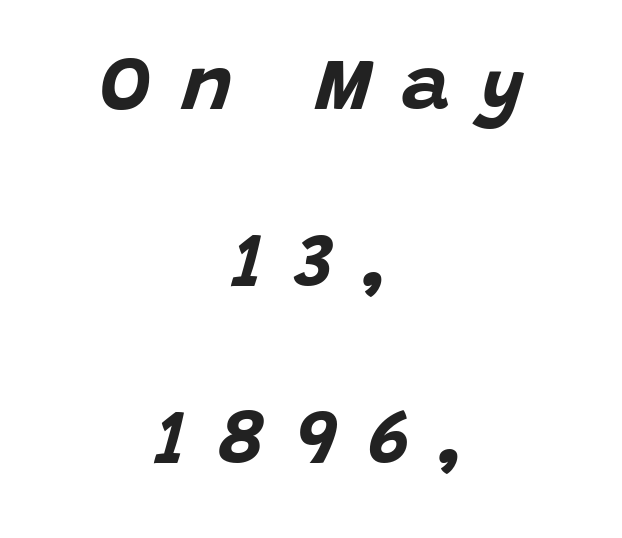
{"italic": "yes", "lean": "right", "slant_degrees": 15, "bold": "yes", "weight": "bold", "width": "normal", "stroke_contrast": "low", "x_height": "large", "monospaced": "no", "underline": "no", "align": "center", "line_spacing": "loose", "line_spacing_ratio": 2.33, "letter_spacing": "wide", "letter_spacing_em": 0.4, "glyph_px": 76}
